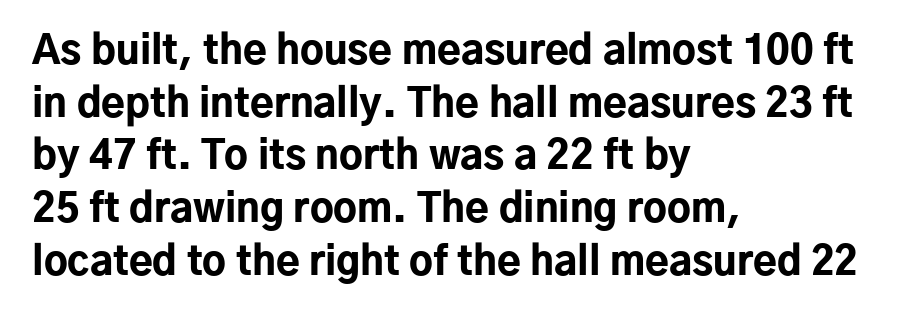
{"serif": "no", "italic": "no", "bold": "yes", "weight": "bold", "width": "normal", "stroke_contrast": "low", "x_height": "medium", "monospaced": "no", "underline": "no", "align": "left", "line_spacing": "normal", "line_spacing_ratio": 1.35, "letter_spacing": "normal", "letter_spacing_em": 0.0, "glyph_px": 39}
